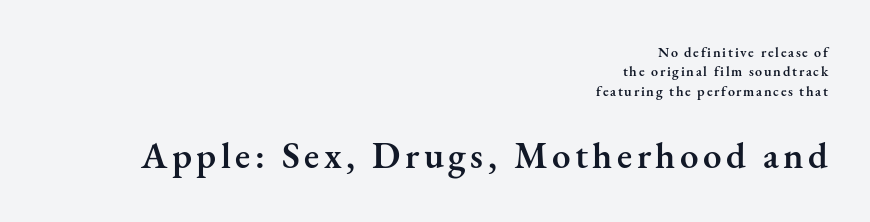
The image shows 37 px semibold serif type, upright; set right-aligned, normal line spacing (1.38x), not underlined; the second (bottom) block is 2.64x larger; medium stroke contrast and a small x-height.
